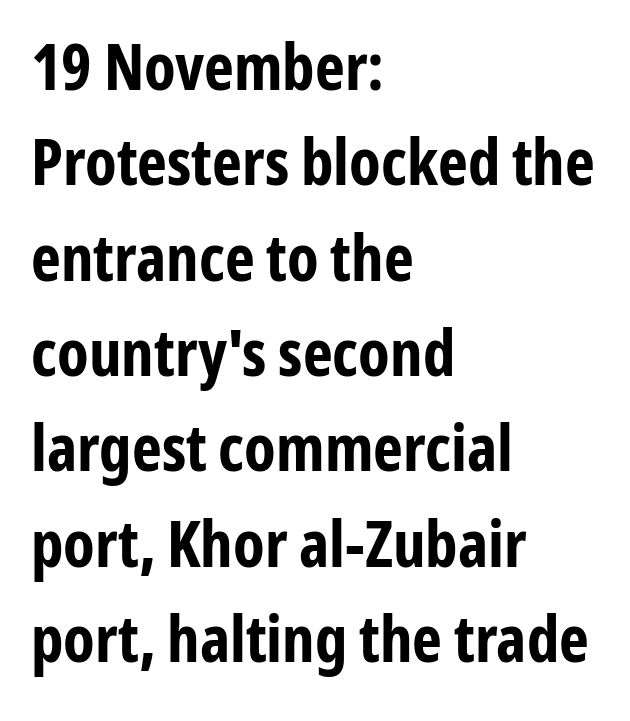
Q: Is the text bold? A: Yes.
Q: Is the text italic (slanted)? A: No, it is upright.
Q: Is the typeface a serif or a sans-serif typeface? A: Sans-serif.
Q: Is the text underlined? A: No.
Q: How is the paragraph aligned? A: Left-aligned.
Q: Is the spacing between letters normal or unusually wide? A: Normal.
Q: Is the spacing between lines tight, normal or loose? A: Normal.
Q: Width (condensed, normal, or wide)? A: Condensed.
Q: Stroke contrast? A: Low.
Q: x-height? A: Medium.
Q: Monospaced? A: No.
